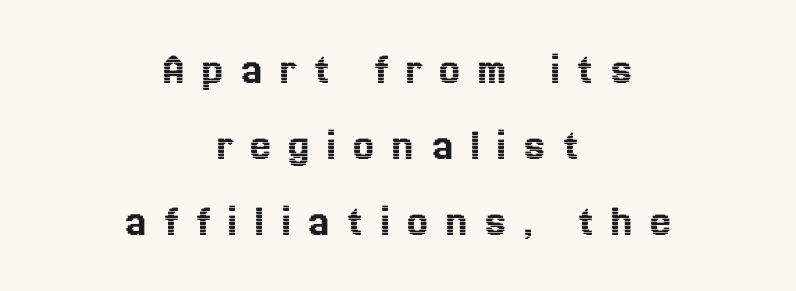
Q: Is the text italic (slanted)? A: No, it is upright.
Q: Is the text underlined? A: No.
Q: How is the paragraph aligned? A: Centered.
Q: Is the spacing between letters normal or unusually wide? A: Unusually wide.
Q: Is the spacing between lines tight, normal or loose? A: Normal.
Q: Width (condensed, normal, or wide)? A: Normal.
Q: x-height? A: Medium.
Q: Monospaced? A: No.
